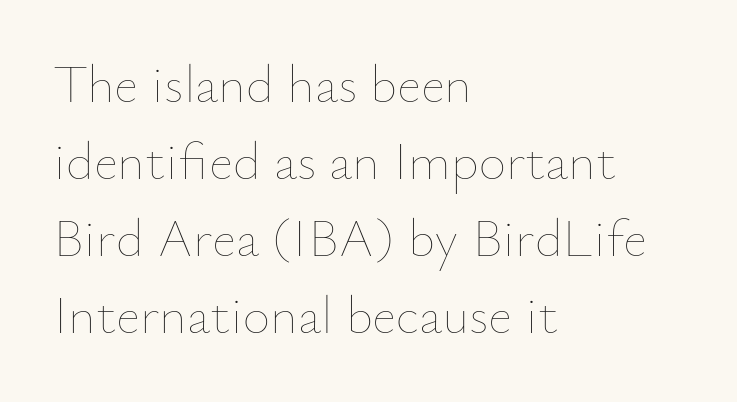
{"italic": "no", "bold": "no", "weight": "thin", "width": "normal", "stroke_contrast": "low", "x_height": "small", "monospaced": "no", "underline": "no", "align": "left", "line_spacing": "normal", "line_spacing_ratio": 1.45, "letter_spacing": "normal", "letter_spacing_em": 0.0, "glyph_px": 53}
